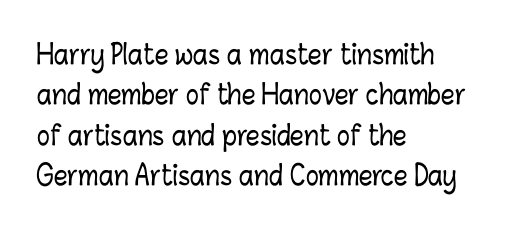
Q: Is the text italic (slanted)? A: No, it is upright.
Q: Is the text underlined? A: No.
Q: How is the paragraph aligned? A: Left-aligned.
Q: Is the spacing between letters normal or unusually wide? A: Normal.
Q: Is the spacing between lines tight, normal or loose? A: Normal.
